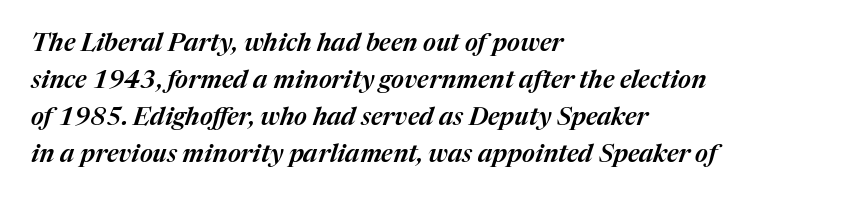
The image shows 25 px text type, italic (leaning right); set left-aligned, normal line spacing (1.48x), normal letter spacing, not underlined.
